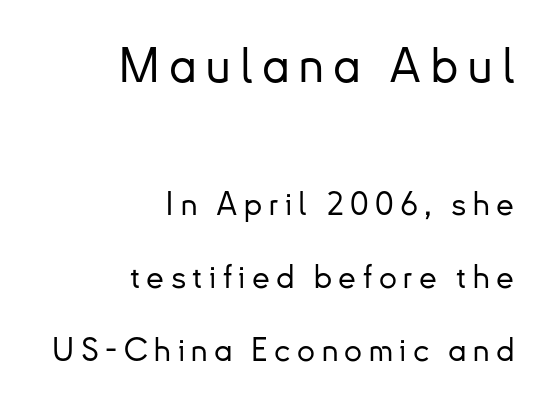
Q: Is the text italic (slanted)? A: No, it is upright.
Q: Is the typeface a serif or a sans-serif typeface? A: Sans-serif.
Q: Is the text underlined? A: No.
Q: How is the paragraph aligned? A: Right-aligned.
Q: Is the spacing between letters normal or unusually wide? A: Unusually wide.
Q: Is the spacing between lines tight, normal or loose? A: Loose.
Q: Which block of text is set in a larger size, the first (top) or the second (bottom)? A: The first (top) one.
Q: Width (condensed, normal, or wide)? A: Normal.
Q: Stroke contrast? A: Low.
Q: x-height? A: Small.
Q: Monospaced? A: No.
